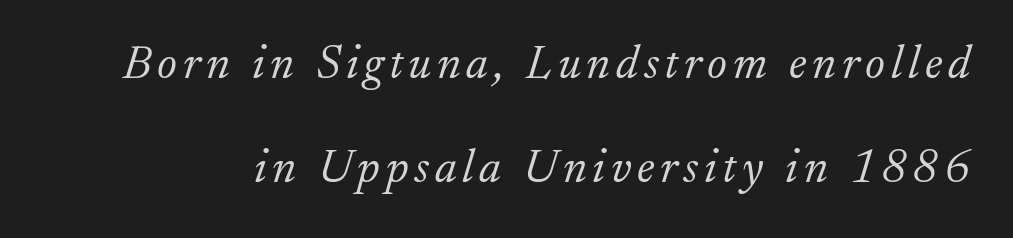
{"serif": "yes", "italic": "yes", "lean": "right", "slant_degrees": 17, "bold": "no", "weight": "light", "width": "normal", "stroke_contrast": "low", "x_height": "small", "monospaced": "no", "underline": "no", "line_spacing": "loose", "line_spacing_ratio": 2.21, "glyph_px": 47}
